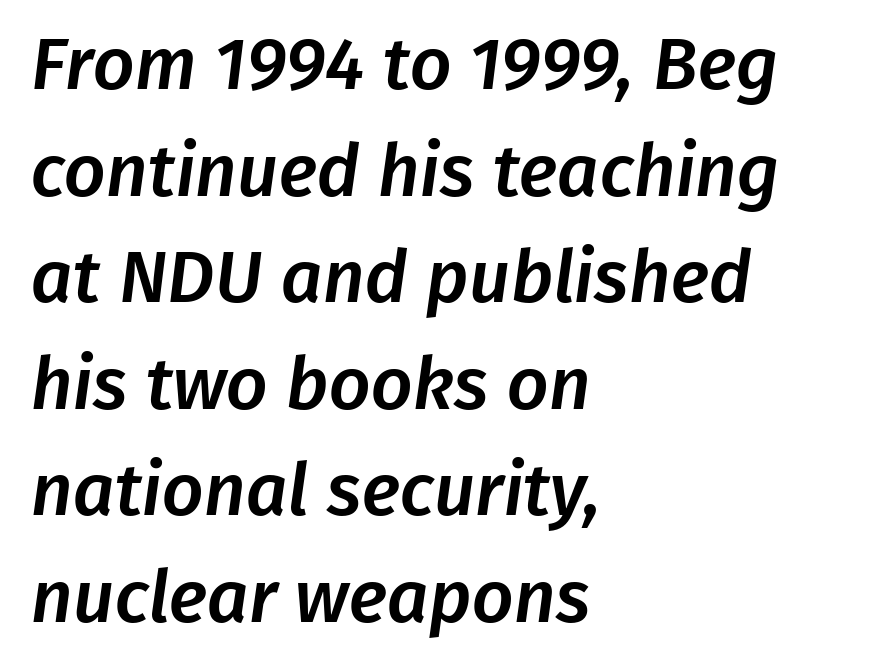
Q: Is the typeface a serif or a sans-serif typeface? A: Sans-serif.
Q: Is the text underlined? A: No.
Q: How is the paragraph aligned? A: Left-aligned.
Q: Is the spacing between letters normal or unusually wide? A: Normal.
Q: Is the spacing between lines tight, normal or loose? A: Normal.
Q: Width (condensed, normal, or wide)? A: Normal.
Q: Stroke contrast? A: Low.
Q: x-height? A: Medium.
Q: Monospaced? A: No.
